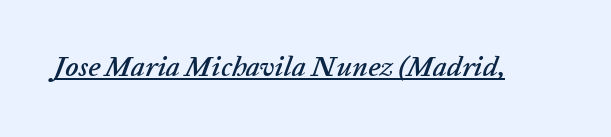
Students, observe the line beneath the letters — that is underlining. Do the characters align in a grid? No, the font is proportional. If you drew a line through each stem, it would be angled. Compared with typical body copy, the letter spacing here is the same.
